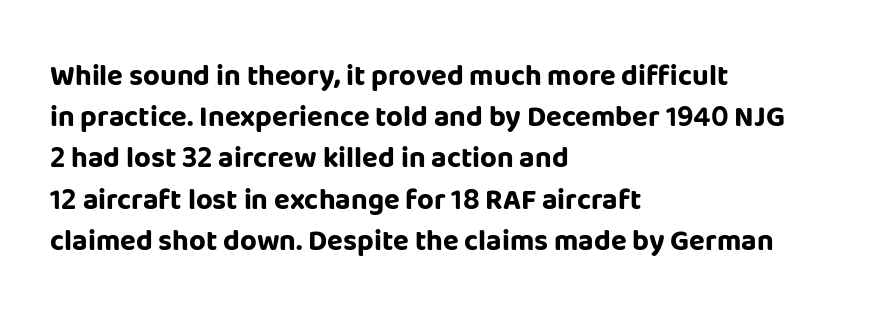
Unmarked baselines from the first word to the last. You'd pick this weight for a headline — it's a proper bold. The passage shown is typeset with a sans-serif family. Leftover space on each line is placed entirely after the last word. This sample uses an upright cut, with every glyph sitting square on the baseline. Varying glyph widths throughout — classic text-font behaviour.
